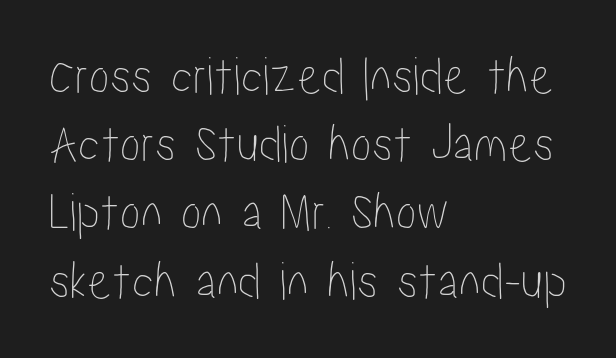
Q: Is the text italic (slanted)? A: No, it is upright.
Q: Is the text underlined? A: No.
Q: How is the paragraph aligned? A: Left-aligned.
Q: Is the spacing between letters normal or unusually wide? A: Normal.
Q: Width (condensed, normal, or wide)? A: Condensed.
Q: Stroke contrast? A: Low.
Q: x-height? A: Medium.
Q: Monospaced? A: No.
